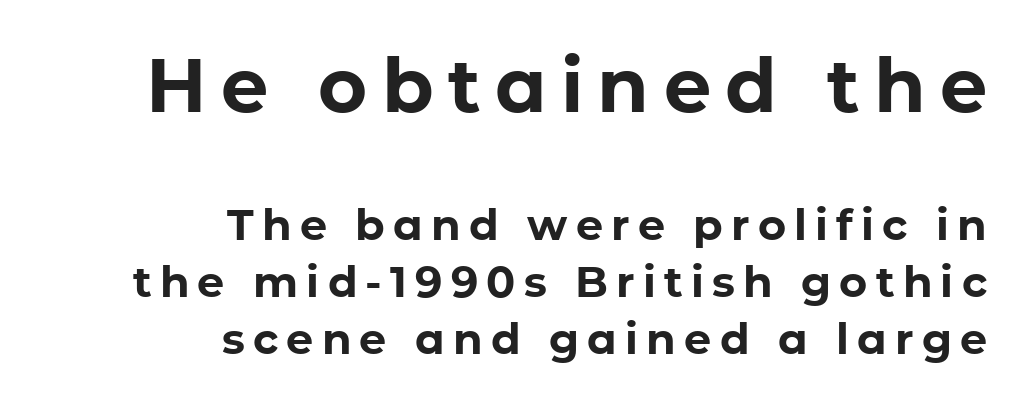
Q: Is the text bold? A: Yes.
Q: Is the text italic (slanted)? A: No, it is upright.
Q: Is the typeface a serif or a sans-serif typeface? A: Sans-serif.
Q: Is the text underlined? A: No.
Q: How is the paragraph aligned? A: Right-aligned.
Q: Is the spacing between lines tight, normal or loose? A: Normal.
Q: Which block of text is set in a larger size, the first (top) or the second (bottom)? A: The first (top) one.
Q: Width (condensed, normal, or wide)? A: Normal.
Q: Stroke contrast? A: Low.
Q: x-height? A: Medium.
Q: Monospaced? A: No.
